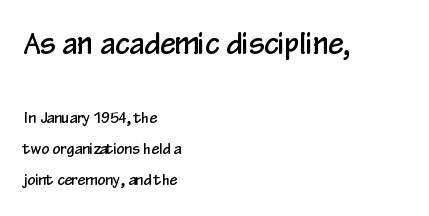
{"serif": "no", "italic": "no", "width": "condensed", "stroke_contrast": "low", "x_height": "medium", "monospaced": "no", "underline": "no", "align": "left", "line_spacing": "loose", "line_spacing_ratio": 2.22, "letter_spacing": "normal", "letter_spacing_em": 0.0, "larger_block": "first", "size_ratio": 2.0, "glyph_px": 28}
